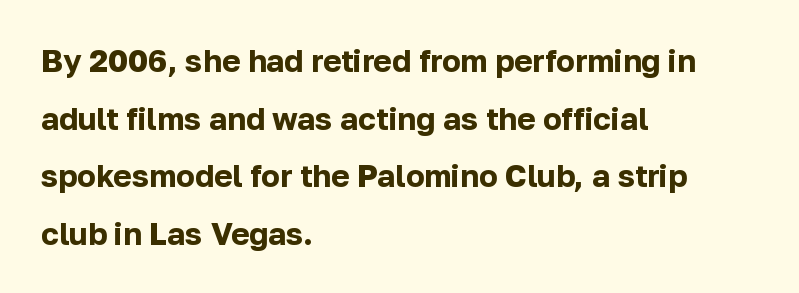
Is the block centered? No — it sits flush against the left margin. Words float on clear page, feet unadorned. A roman cut, with each character standing at attention. Heft: maximum for text — a bold.
